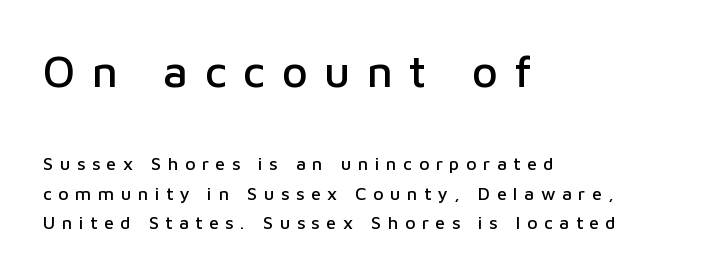
These lines are set flush left with a ragged right edge. The rendering inserts visible extra space after every character. Unlike a traditional serif, this face leaves its strokes unadorned. Clear beneath every line of the passage.
